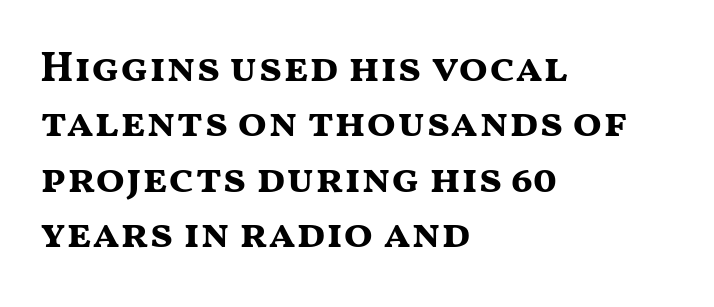
{"serif": "no", "italic": "no", "bold": "yes", "weight": "bold", "width": "wide", "stroke_contrast": "medium", "x_height": "medium", "monospaced": "no", "underline": "no", "align": "left", "line_spacing": "normal", "line_spacing_ratio": 1.29, "letter_spacing": "normal", "letter_spacing_em": 0.0, "glyph_px": 43}
